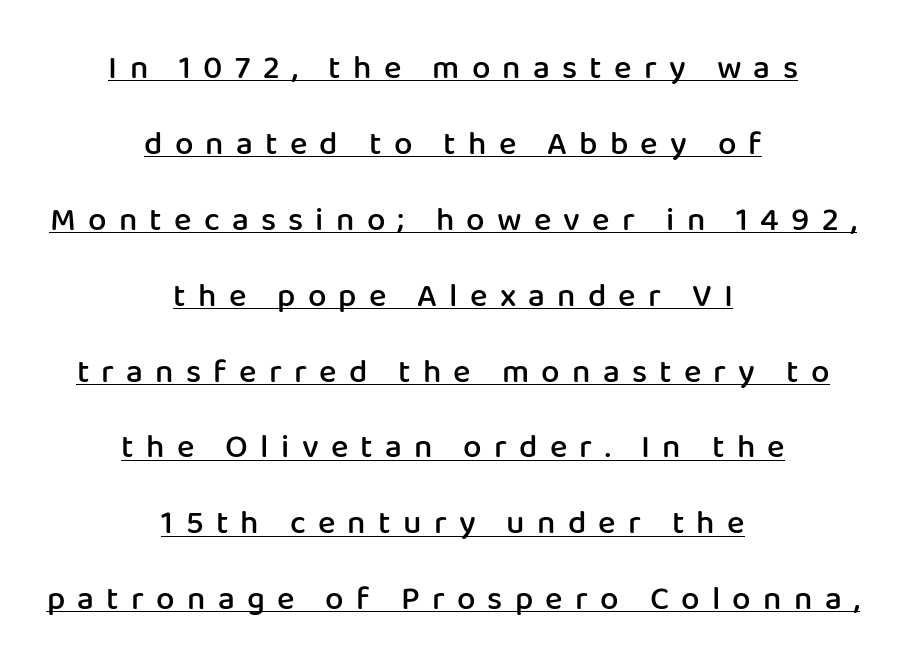
Q: Is the text bold? A: Semi-bold.
Q: Is the text italic (slanted)? A: No, it is upright.
Q: Is the typeface a serif or a sans-serif typeface? A: Sans-serif.
Q: Is the text underlined? A: Yes.
Q: How is the paragraph aligned? A: Centered.
Q: Is the spacing between letters normal or unusually wide? A: Unusually wide.
Q: Is the spacing between lines tight, normal or loose? A: Loose.
Q: Width (condensed, normal, or wide)? A: Normal.
Q: Stroke contrast? A: Low.
Q: x-height? A: Medium.
Q: Monospaced? A: No.
